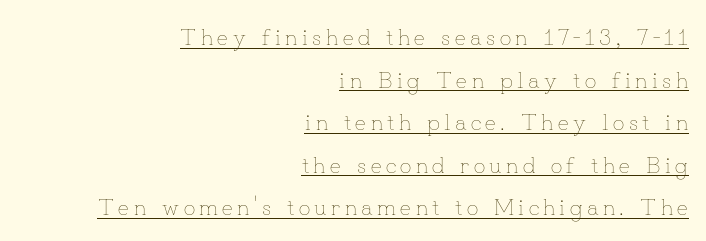
The image shows 23 px text type, upright; set right-aligned, line spacing 1.85x, underlined.
